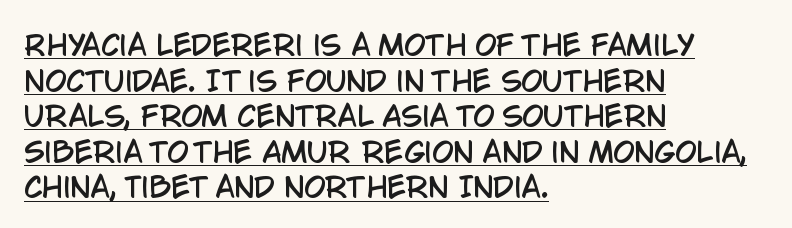
{"serif": "no", "italic": "no", "width": "condensed", "stroke_contrast": "low", "x_height": "large", "monospaced": "no", "underline": "yes", "align": "left", "line_spacing": "normal", "line_spacing_ratio": 1.27, "letter_spacing": "normal", "letter_spacing_em": 0.0, "glyph_px": 28}
